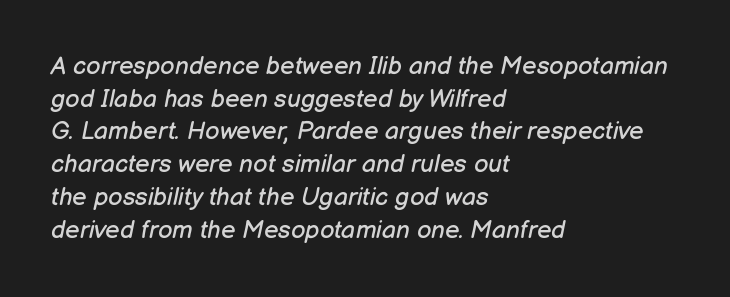
{"italic": "yes", "lean": "right", "slant_degrees": 12, "bold": "no", "underline": "no", "align": "left", "line_spacing": "normal", "line_spacing_ratio": 1.31, "letter_spacing": "normal", "letter_spacing_em": 0.0, "glyph_px": 25}
